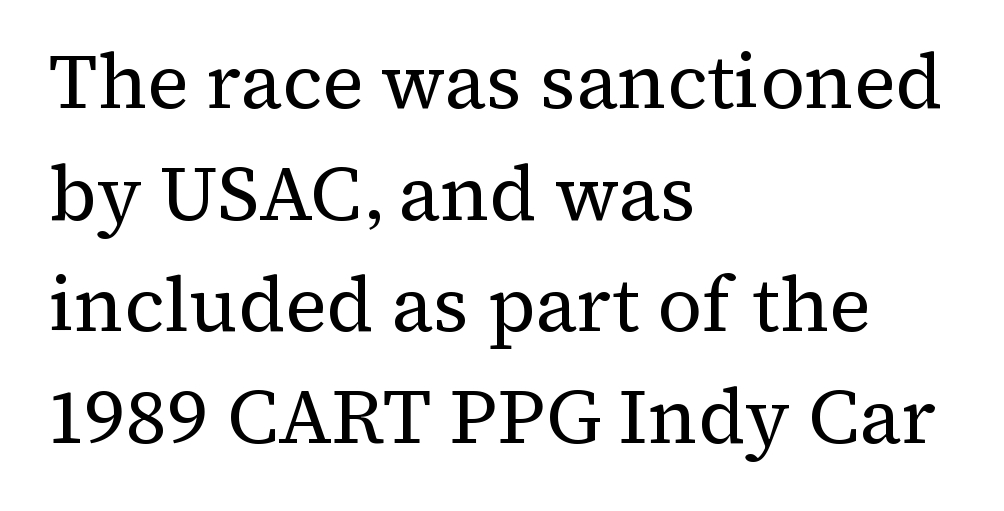
Q: Is the text bold? A: No.
Q: Is the text italic (slanted)? A: No, it is upright.
Q: Is the typeface a serif or a sans-serif typeface? A: Serif.
Q: Is the text underlined? A: No.
Q: How is the paragraph aligned? A: Left-aligned.
Q: Is the spacing between letters normal or unusually wide? A: Normal.
Q: Is the spacing between lines tight, normal or loose? A: Normal.
Q: Width (condensed, normal, or wide)? A: Normal.
Q: Stroke contrast? A: Medium.
Q: x-height? A: Medium.
Q: Monospaced? A: No.
